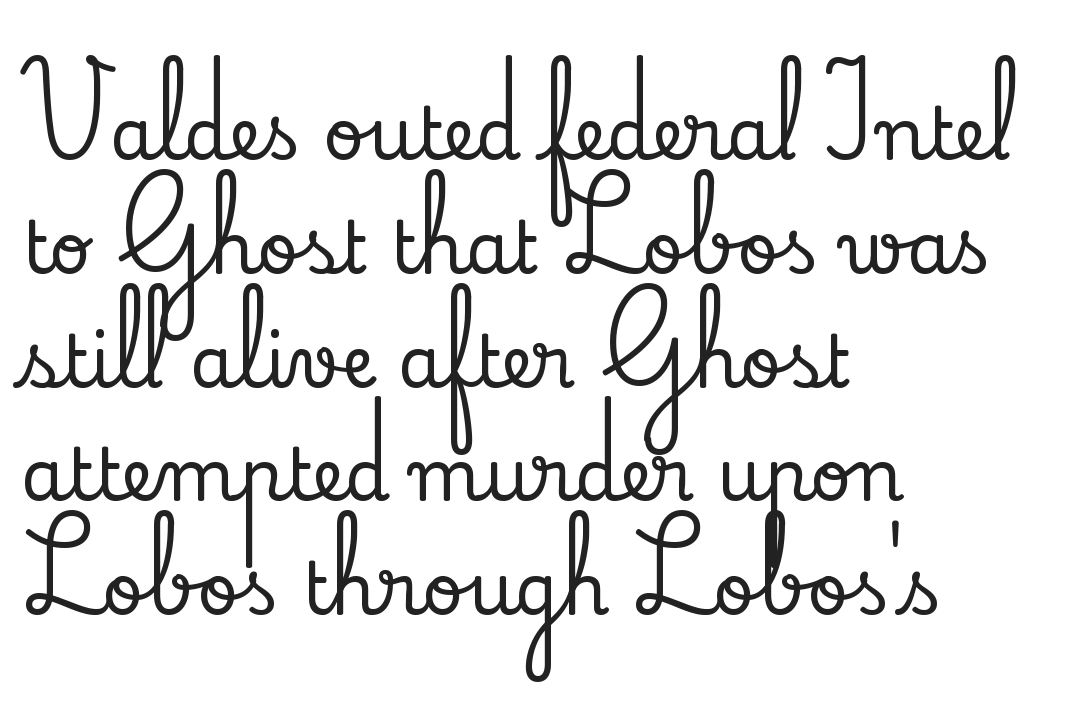
Q: Is the text italic (slanted)? A: No, it is upright.
Q: Is the typeface a serif or a sans-serif typeface? A: Serif.
Q: Is the text underlined? A: No.
Q: How is the paragraph aligned? A: Left-aligned.
Q: Is the spacing between letters normal or unusually wide? A: Normal.
Q: Is the spacing between lines tight, normal or loose? A: Normal.
Q: Width (condensed, normal, or wide)? A: Normal.
Q: Stroke contrast? A: Low.
Q: x-height? A: Small.
Q: Monospaced? A: No.
